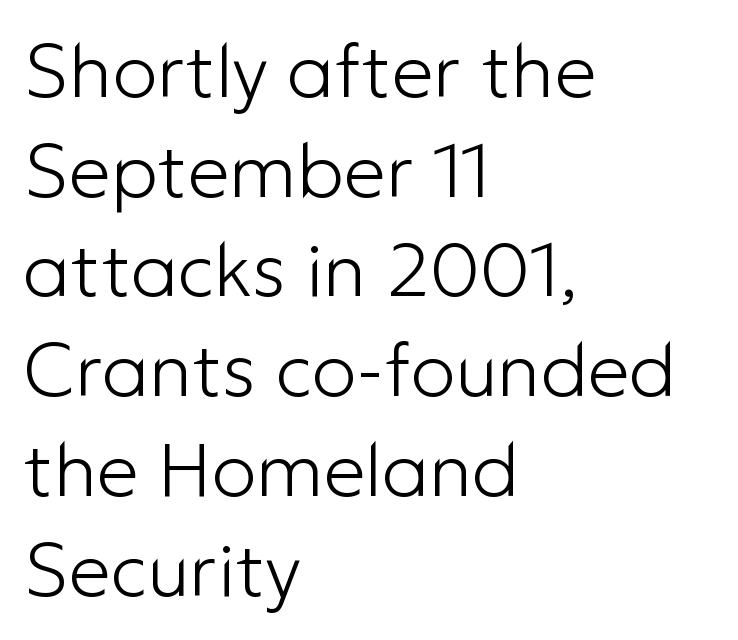
The image shows 75 px light sans-serif type, upright; set left-aligned, normal line spacing (1.33x), normal letter spacing, not underlined; low stroke contrast and a medium x-height.
